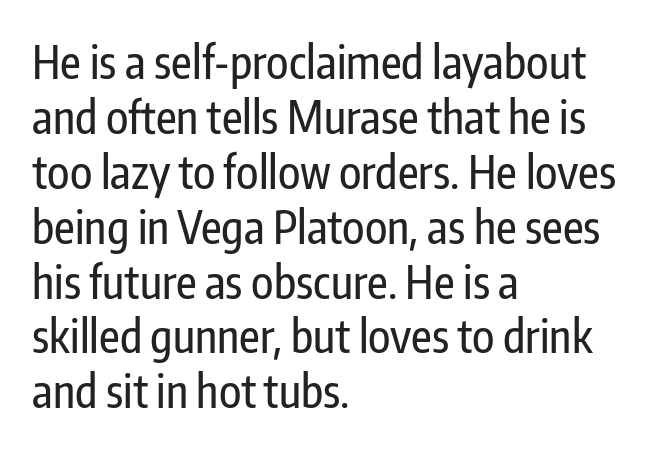
Q: Is the text italic (slanted)? A: No, it is upright.
Q: Is the typeface a serif or a sans-serif typeface? A: Sans-serif.
Q: Is the text underlined? A: No.
Q: How is the paragraph aligned? A: Left-aligned.
Q: Is the spacing between letters normal or unusually wide? A: Normal.
Q: Width (condensed, normal, or wide)? A: Condensed.
Q: Stroke contrast? A: Low.
Q: x-height? A: Medium.
Q: Monospaced? A: No.
